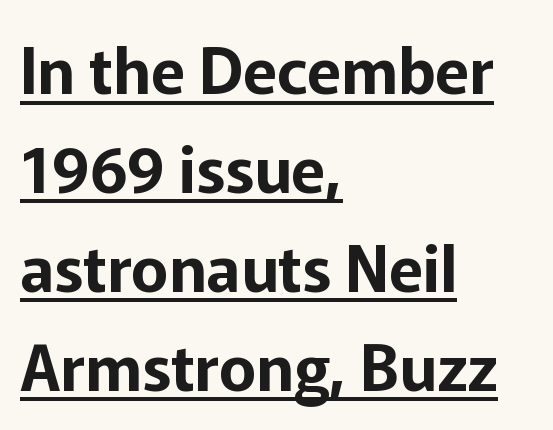
Q: Is the text italic (slanted)? A: No, it is upright.
Q: Is the typeface a serif or a sans-serif typeface? A: Sans-serif.
Q: Is the text underlined? A: Yes.
Q: How is the paragraph aligned? A: Left-aligned.
Q: Is the spacing between letters normal or unusually wide? A: Normal.
Q: Is the spacing between lines tight, normal or loose? A: Normal.
Q: Width (condensed, normal, or wide)? A: Normal.
Q: Stroke contrast? A: Low.
Q: x-height? A: Medium.
Q: Monospaced? A: No.
